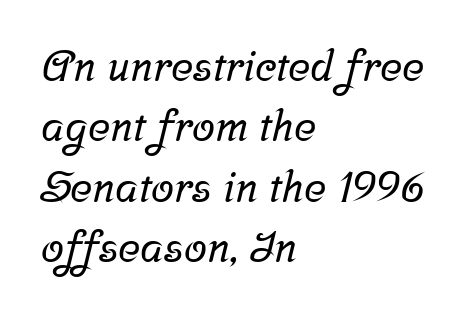
These lines are rendered in a variable-pitch font. The setting favours the left margin, as ordinary paragraphs usually do. Tracking value appears to be zero — textbook default spacing. Vertically, the passage feels balanced, rows spaced as you'd expect. Any mark beneath the type? The region is blank.
